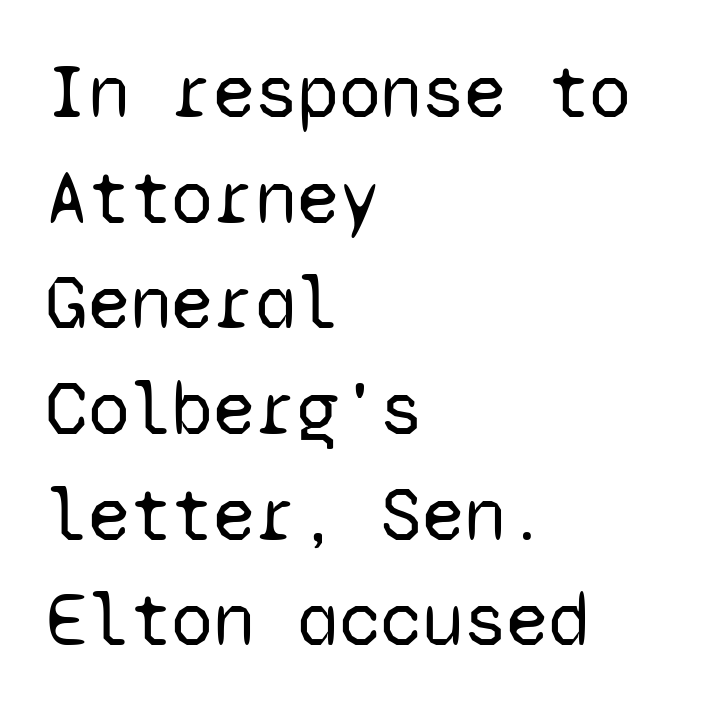
Typographically, this falls in the sans-serif category. Think standard paragraph weight, or any step lighter than that. If you measured baseline to baseline, you'd find a middling distance. A typesetter would call this monospace, since all characters share one set width. Nothing unusual about the tracking: characters are spaced as the font intends.
